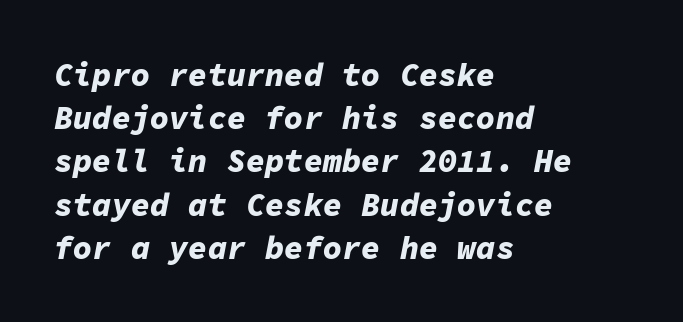
Visually the block forms a straight wall on the left and a jagged coastline on the right. Each new line begins a customary step beneath the previous one. The whole block is typeset with a tilt. This rendering leaves character spacing at its baseline value. On the weight axis this lands at bold, roughly 700.
